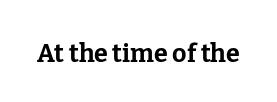
{"italic": "no", "bold": "yes", "underline": "no", "letter_spacing": "normal", "letter_spacing_em": 0.0, "glyph_px": 25}
